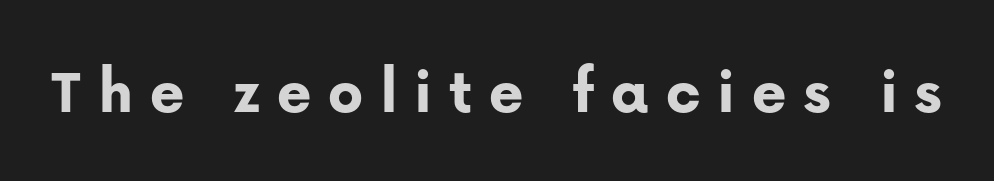
The image shows 66 px bold sans-serif type, upright; set unusually wide letter spacing (+0.25 em), not underlined; low stroke contrast and a medium x-height.
